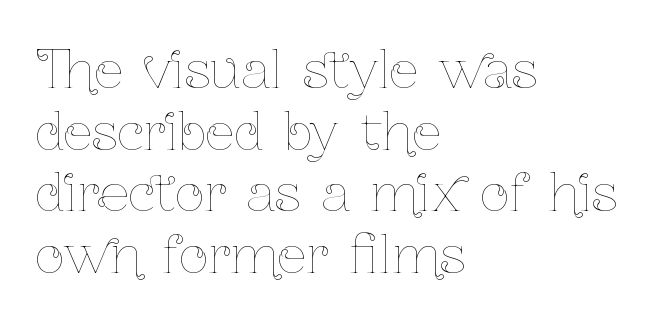
The image shows 51 px thin, condensed type, upright; set left-aligned, line spacing 1.21x, normal letter spacing, not underlined; low stroke contrast and a medium x-height.
